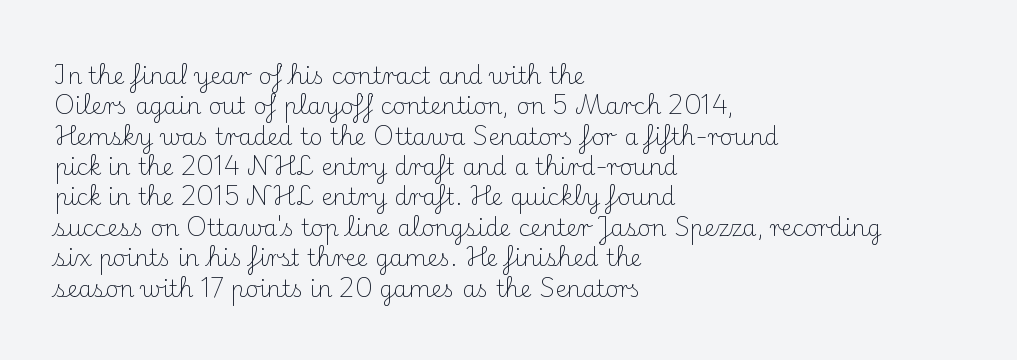
Q: Is the text bold? A: No.
Q: Is the text italic (slanted)? A: No, it is upright.
Q: Is the text underlined? A: No.
Q: How is the paragraph aligned? A: Left-aligned.
Q: Is the spacing between letters normal or unusually wide? A: Normal.
Q: Is the spacing between lines tight, normal or loose? A: Normal.
